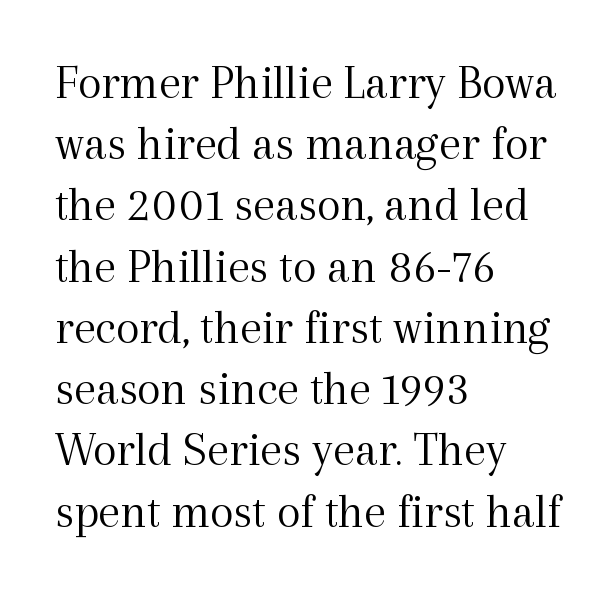
The image shows 49 px light serif type, upright; set left-aligned, normal line spacing (1.25x), normal letter spacing, not underlined; a medium x-height.
